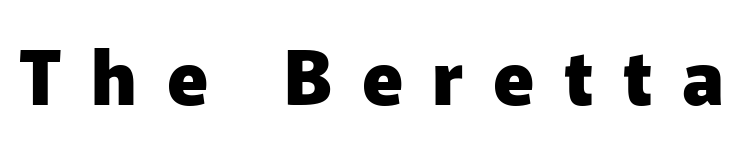
Characters remain perfectly vertical along every line. Note the varied advance widths — an 'i' is clearly narrower than an 'm'. Rule under the text: the space is simply empty. Font category for this specimen: sans-serif. The face used here is rendered with a markedly widened letterfit.
